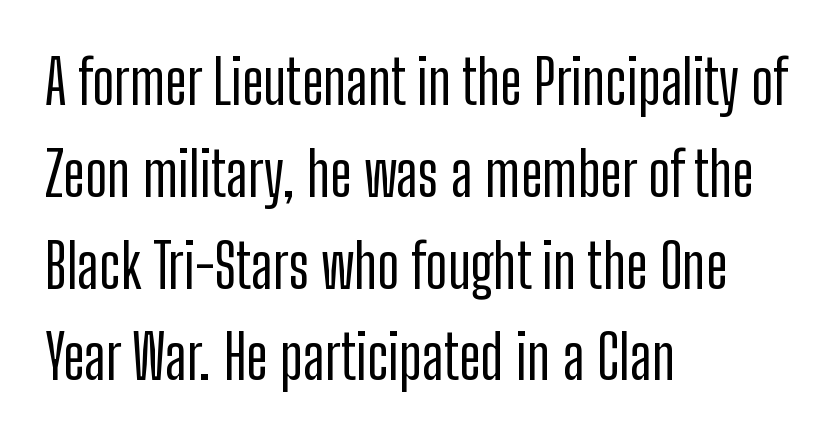
The image shows 60 px condensed sans-serif type, upright; set left-aligned, normal line spacing (1.53x), normal letter spacing, not underlined; low stroke contrast and a medium x-height.
